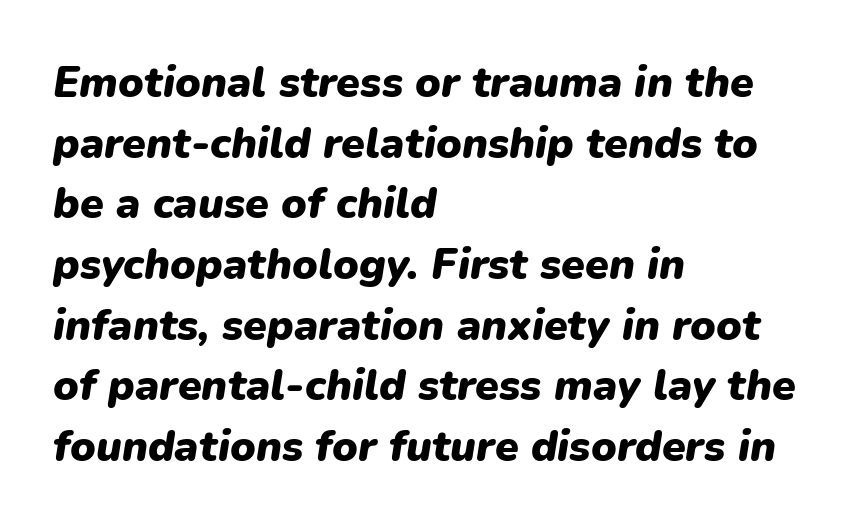
You could not count columns in this text — the font is proportionally spaced. The zone under the glyphs is completely vacant. Alignment: flush left. The letters sit at their default tracking, neither squeezed nor spread. The line-height multiplier appears to be the usual default.
